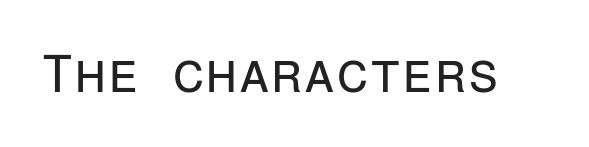
Q: Is the text bold? A: No.
Q: Is the text italic (slanted)? A: No, it is upright.
Q: Is the typeface a serif or a sans-serif typeface? A: Sans-serif.
Q: Is the text underlined? A: No.
Q: Is the spacing between letters normal or unusually wide? A: Normal.
Q: Width (condensed, normal, or wide)? A: Normal.
Q: Stroke contrast? A: Low.
Q: x-height? A: Medium.
Q: Monospaced? A: Yes.
